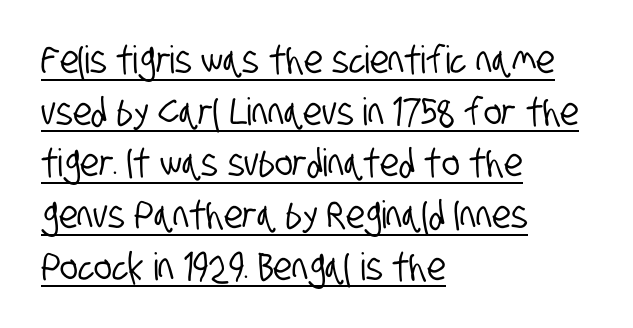
Q: Is the typeface a serif or a sans-serif typeface? A: Sans-serif.
Q: Is the text underlined? A: Yes.
Q: How is the paragraph aligned? A: Left-aligned.
Q: Is the spacing between letters normal or unusually wide? A: Normal.
Q: Is the spacing between lines tight, normal or loose? A: Normal.
Q: Width (condensed, normal, or wide)? A: Condensed.
Q: Stroke contrast? A: Low.
Q: x-height? A: Large.
Q: Monospaced? A: No.
